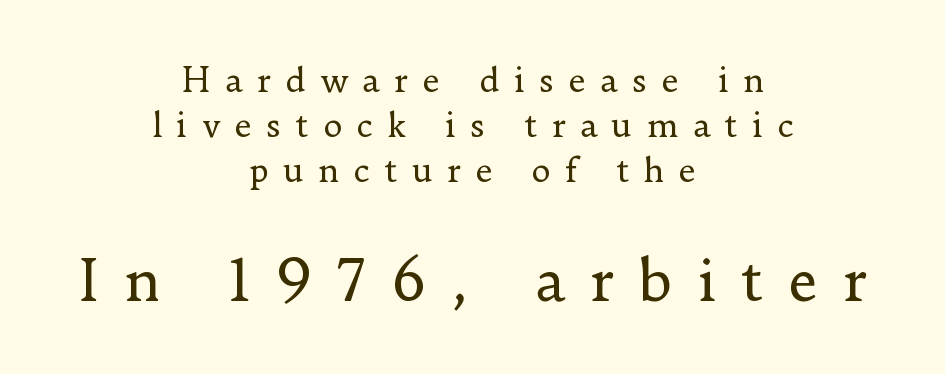
Q: Is the text bold? A: No.
Q: Is the text italic (slanted)? A: No, it is upright.
Q: Is the typeface a serif or a sans-serif typeface? A: Serif.
Q: Is the text underlined? A: No.
Q: How is the paragraph aligned? A: Centered.
Q: Is the spacing between letters normal or unusually wide? A: Unusually wide.
Q: Is the spacing between lines tight, normal or loose? A: Normal.
Q: Which block of text is set in a larger size, the first (top) or the second (bottom)? A: The second (bottom) one.
Q: Width (condensed, normal, or wide)? A: Normal.
Q: Stroke contrast? A: Low.
Q: x-height? A: Small.
Q: Monospaced? A: No.
